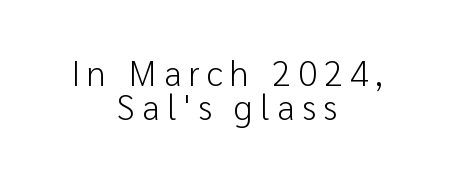
Q: Is the text bold? A: No.
Q: Is the text italic (slanted)? A: No, it is upright.
Q: Is the typeface a serif or a sans-serif typeface? A: Sans-serif.
Q: Is the text underlined? A: No.
Q: How is the paragraph aligned? A: Centered.
Q: Is the spacing between letters normal or unusually wide? A: Unusually wide.
Q: Is the spacing between lines tight, normal or loose? A: Tight.
Q: Width (condensed, normal, or wide)? A: Normal.
Q: Stroke contrast? A: Low.
Q: x-height? A: Medium.
Q: Monospaced? A: No.
